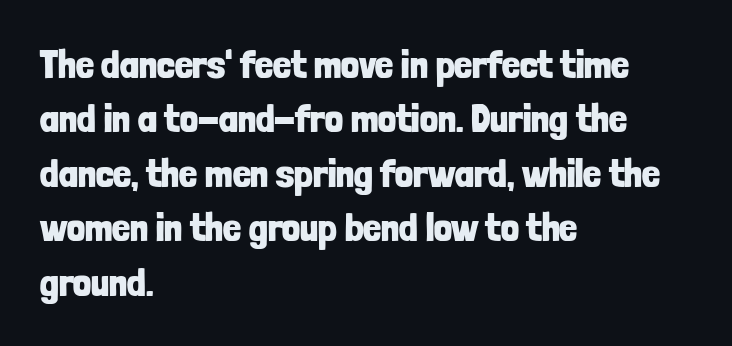
Whoever set this chose a conventional vertical rhythm. Is the type bold? Yes — the strokes are clearly thick and heavy. Nobody drew a line under any word here. The rendering keeps characters at their native spacing. What kind of face is this? One without serifs — a sans.
